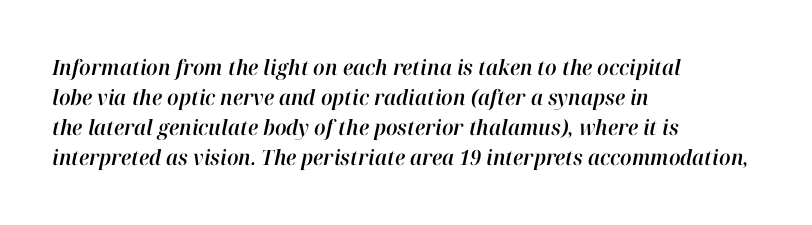
Q: Is the text italic (slanted)? A: Yes, it leans right by about 12 degrees.
Q: Is the text underlined? A: No.
Q: How is the paragraph aligned? A: Left-aligned.
Q: Is the spacing between letters normal or unusually wide? A: Normal.
Q: Is the spacing between lines tight, normal or loose? A: Normal.
